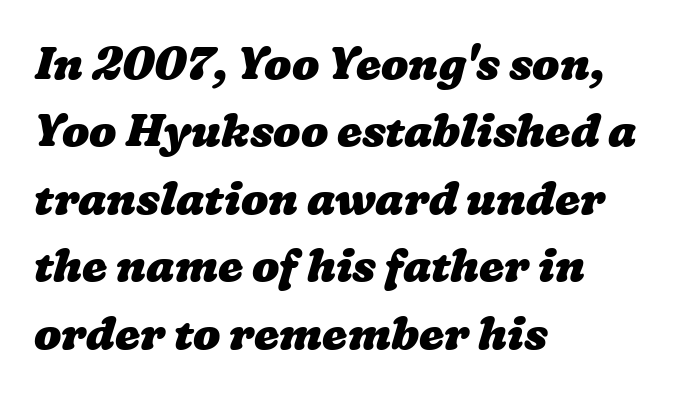
The image shows 45 px heavy, wide type; set left-aligned, normal line spacing (1.5x), normal letter spacing, not underlined; low stroke contrast and a medium x-height.
